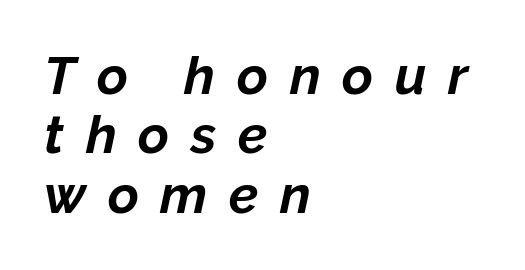
The image shows 53 px bold type, italic (leaning right); set left-aligned, tight line spacing (1.12x), unusually wide letter spacing (+0.41 em), not underlined; low stroke contrast and a medium x-height.
